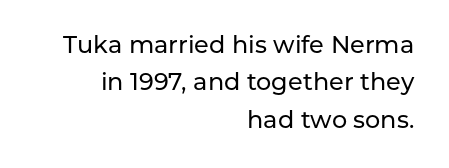
The image shows 24 px text type, upright; set right-aligned, normal line spacing (1.56x), normal letter spacing, not underlined.
